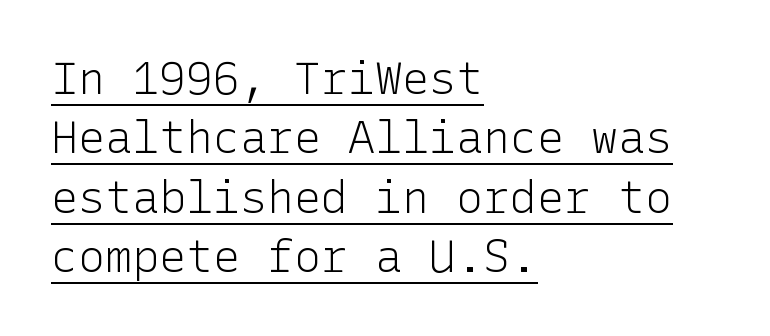
Q: Is the text bold? A: No.
Q: Is the text italic (slanted)? A: No, it is upright.
Q: Is the typeface a serif or a sans-serif typeface? A: Sans-serif.
Q: Is the text underlined? A: Yes.
Q: How is the paragraph aligned? A: Left-aligned.
Q: Is the spacing between letters normal or unusually wide? A: Normal.
Q: Is the spacing between lines tight, normal or loose? A: Normal.
Q: Width (condensed, normal, or wide)? A: Normal.
Q: Stroke contrast? A: Low.
Q: x-height? A: Medium.
